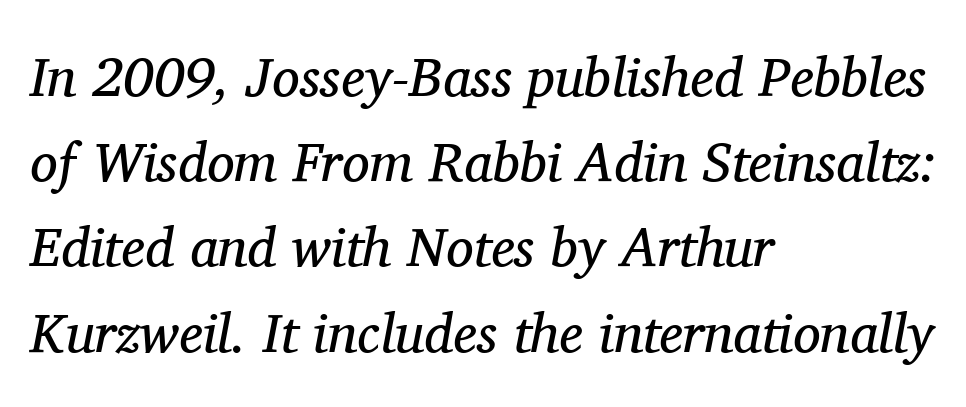
Layout note: lines flush left. Nobody touched the tracking dial on this one. Nothing heavy about these letters — not bold at all. A serif font was chosen for this passage.
